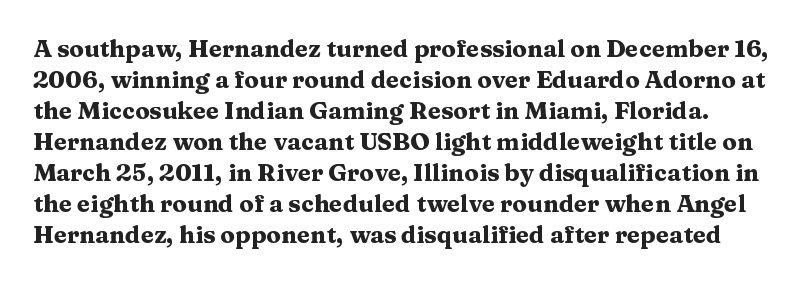
{"italic": "no", "bold": "yes", "underline": "no", "line_spacing": "normal", "line_spacing_ratio": 1.29, "letter_spacing": "normal", "letter_spacing_em": 0.0, "glyph_px": 24}
